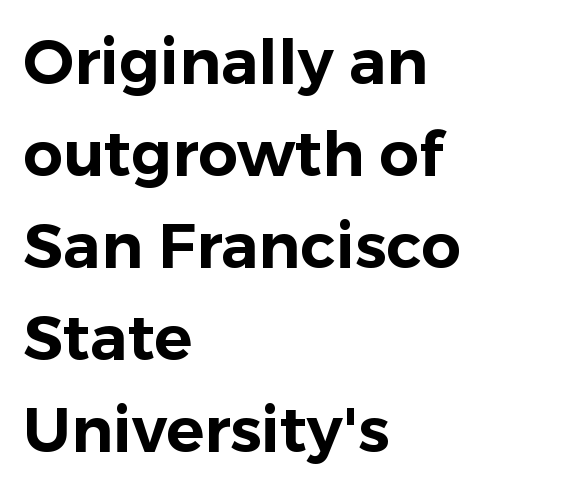
The face used here is proportionally spaced, like ordinary book or web type. Students, observe: this is what conventionally led text looks like. The font family rendered here belongs to the sans-serif group. The typesetter chose a ragged-right arrangement here. In terms of letterspacing, this is plain default setting. Do the letters lean? They stand straight.
